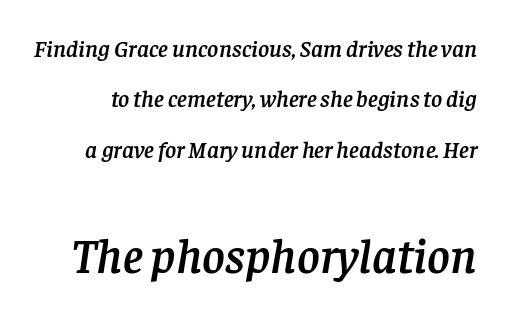
Q: Is the text italic (slanted)? A: Yes, it leans right by about 8 degrees.
Q: Is the typeface a serif or a sans-serif typeface? A: Serif.
Q: Is the text underlined? A: No.
Q: Is the spacing between letters normal or unusually wide? A: Normal.
Q: Is the spacing between lines tight, normal or loose? A: Loose.
Q: Which block of text is set in a larger size, the first (top) or the second (bottom)? A: The second (bottom) one.
Q: Width (condensed, normal, or wide)? A: Normal.
Q: Stroke contrast? A: Low.
Q: x-height? A: Large.
Q: Monospaced? A: No.
